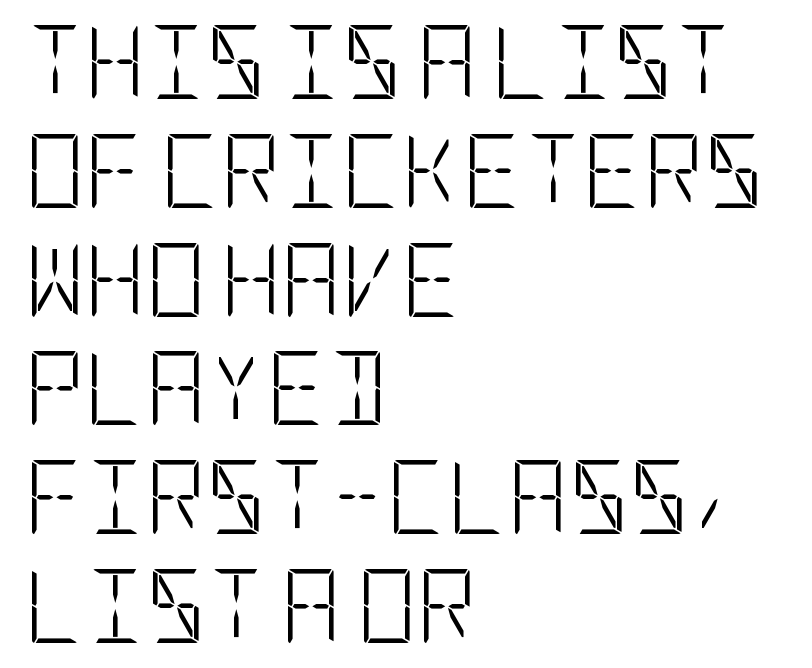
The image shows 74 px light, condensed sans-serif type, upright; set left-aligned, normal line spacing (1.47x), normal letter spacing, not underlined; low stroke contrast and a large x-height.
